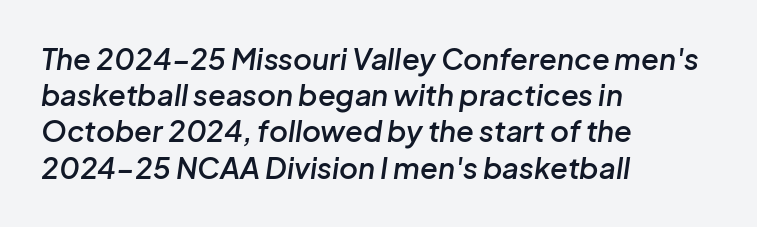
{"italic": "yes", "lean": "right", "slant_degrees": 8, "bold": "semi", "weight": "semibold", "width": "normal", "stroke_contrast": "low", "x_height": "medium", "monospaced": "no", "underline": "no", "align": "left", "line_spacing": "normal", "line_spacing_ratio": 1.25, "letter_spacing": "normal", "letter_spacing_em": 0.0, "glyph_px": 29}
